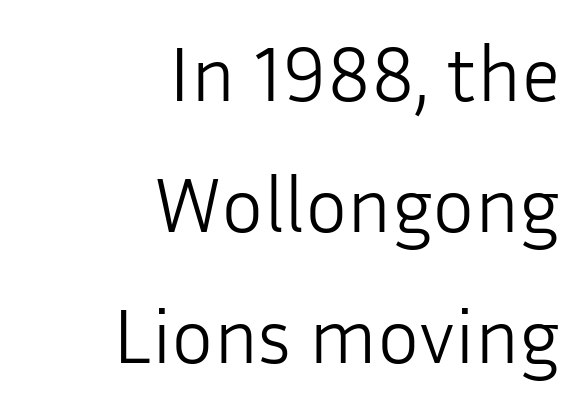
The image shows 79 px light sans-serif type, upright; set right-aligned, normal line spacing (1.66x), normal letter spacing, not underlined; low stroke contrast and a medium x-height.
